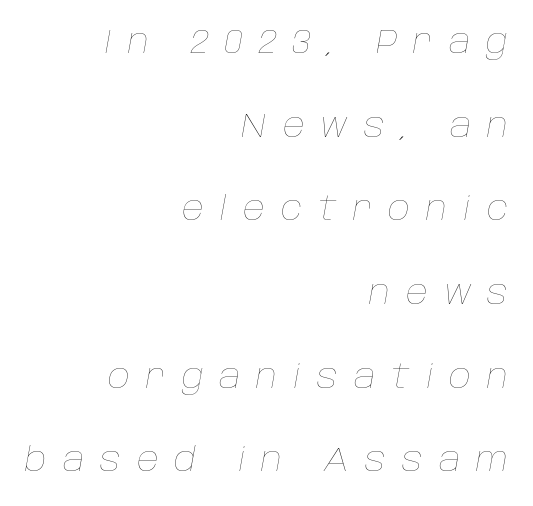
The image shows 34 px thin type, italic (leaning right); set right-aligned, loose line spacing (2.46x), unusually wide letter spacing (+0.47 em), not underlined; low stroke contrast and a large x-height.
